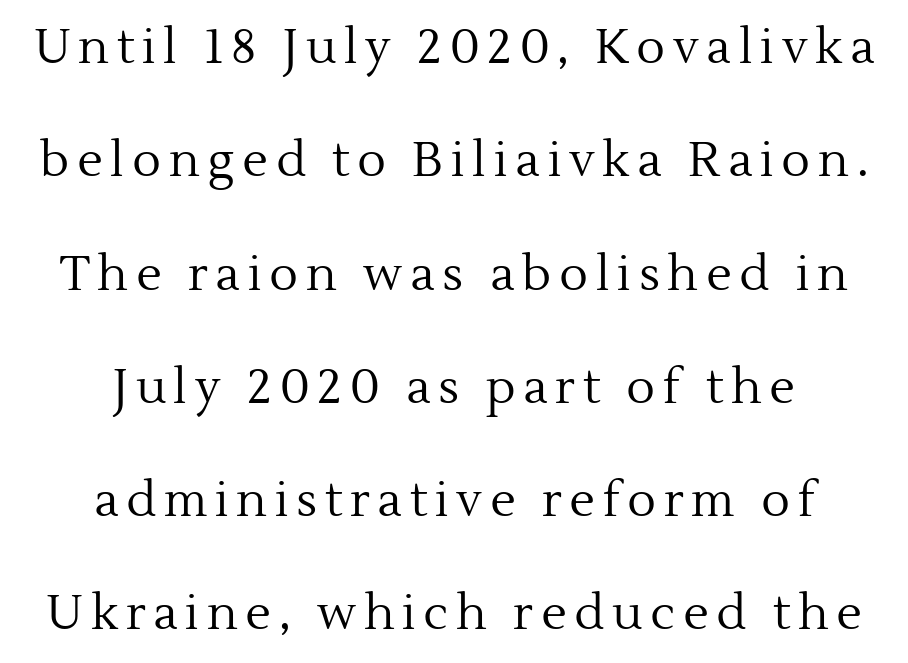
This rendering features lettering with no underline. The text block is weighted toward neither margin, spreading evenly from the middle. Serifs: yes, visible at the terminals of the letterforms. The letters look calm and open, with moderate or lighter stems. Rendered with straight, roman letterforms.
